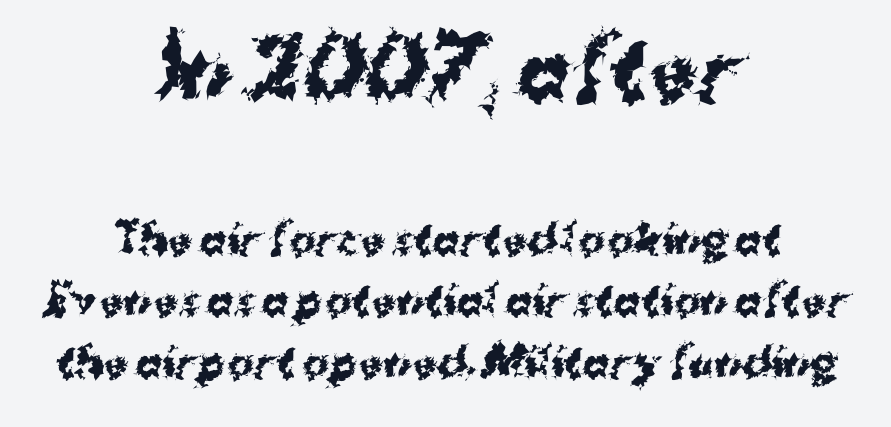
Q: Is the text bold? A: Yes.
Q: Is the text italic (slanted)? A: Yes.
Q: Is the typeface a serif or a sans-serif typeface? A: Sans-serif.
Q: Is the text underlined? A: No.
Q: How is the paragraph aligned? A: Centered.
Q: Is the spacing between letters normal or unusually wide? A: Normal.
Q: Is the spacing between lines tight, normal or loose? A: Normal.
Q: Which block of text is set in a larger size, the first (top) or the second (bottom)? A: The first (top) one.
Q: Width (condensed, normal, or wide)? A: Normal.
Q: Stroke contrast? A: Medium.
Q: x-height? A: Medium.
Q: Monospaced? A: No.
